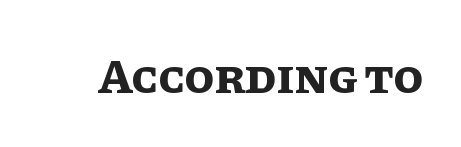
The image shows 49 px bold type, upright; set normal letter spacing, not underlined; low stroke contrast and a large x-height.
